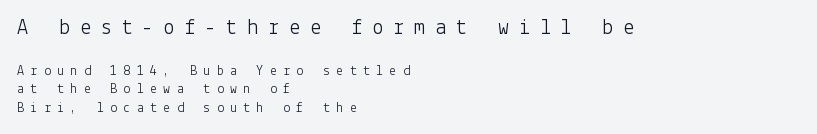
{"italic": "no", "bold": "no", "underline": "no", "align": "left", "line_spacing": "normal", "line_spacing_ratio": 1.33, "letter_spacing": "wide", "letter_spacing_em": 0.45, "larger_block": "first", "size_ratio": 1.57, "glyph_px": 22}
